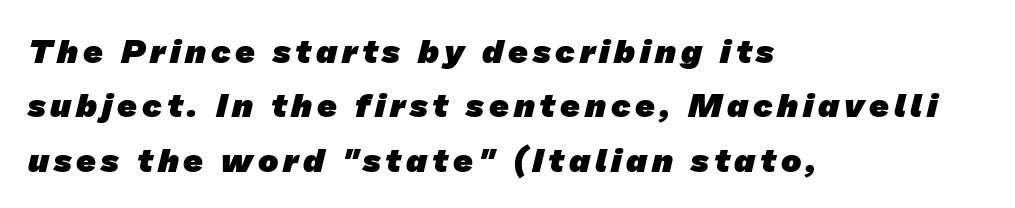
Where is the straight margin? On the left. Grotesque or geometric, the face here clearly has no serifs. The zone under the glyphs is completely vacant. Proportional: the letters do not fall into vertical columns. The leading is moderate, giving the passage an even texture.
